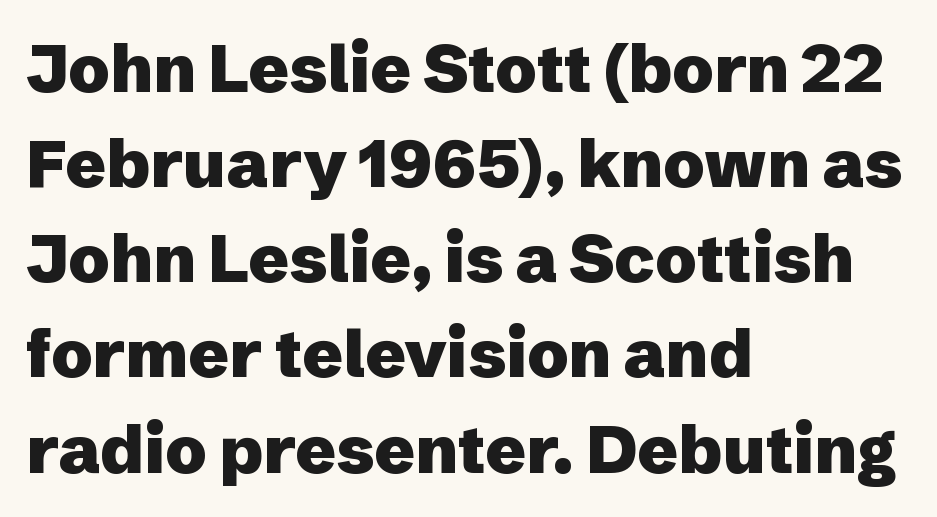
Q: Is the text bold? A: Yes.
Q: Is the text italic (slanted)? A: No, it is upright.
Q: Is the typeface a serif or a sans-serif typeface? A: Sans-serif.
Q: Is the text underlined? A: No.
Q: How is the paragraph aligned? A: Left-aligned.
Q: Is the spacing between letters normal or unusually wide? A: Normal.
Q: Is the spacing between lines tight, normal or loose? A: Normal.
Q: Width (condensed, normal, or wide)? A: Normal.
Q: Stroke contrast? A: Low.
Q: x-height? A: Medium.
Q: Monospaced? A: No.
